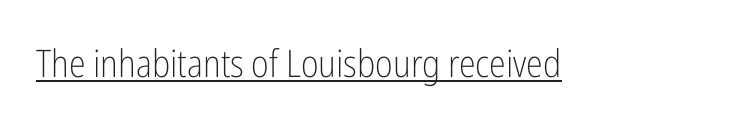
Every character sits straight up, as roman type does. A continuous stroke trails under the words, as in a hyperlink. Stroke mass is kept to a normal reading level or below. Look at the bottom of the vertical strokes: they stop flat, with no serifs. This sample has the flowing, uneven cadence of proportional lettering.
